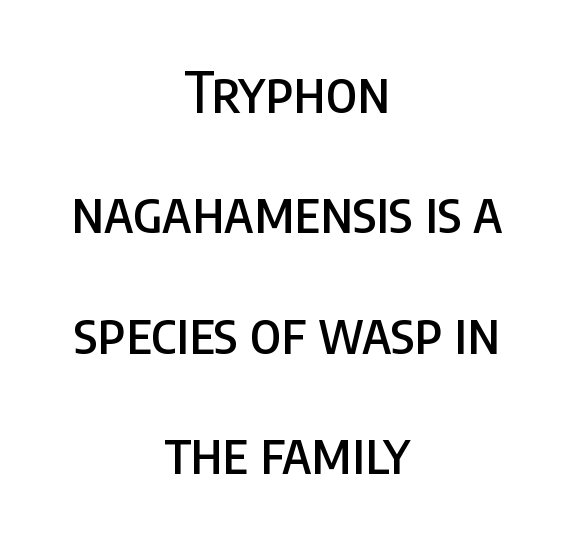
Note: no serifs on the glyphs. How would I describe the line gaps? Wide and relaxed. Looks like regular typesetting: each glyph gets only the width it needs. The axis of the letterforms is exactly vertical. Horizontal alignment here is central, giving a formal, balanced look. This sample uses plain, unmodified letter spacing.
